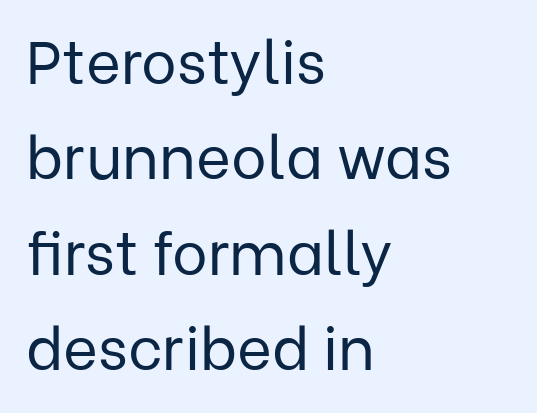
Q: Is the text bold? A: No.
Q: Is the text italic (slanted)? A: No, it is upright.
Q: Is the typeface a serif or a sans-serif typeface? A: Sans-serif.
Q: Is the text underlined? A: No.
Q: How is the paragraph aligned? A: Left-aligned.
Q: Is the spacing between letters normal or unusually wide? A: Normal.
Q: Is the spacing between lines tight, normal or loose? A: Normal.
Q: Width (condensed, normal, or wide)? A: Normal.
Q: Stroke contrast? A: Low.
Q: x-height? A: Medium.
Q: Monospaced? A: No.
